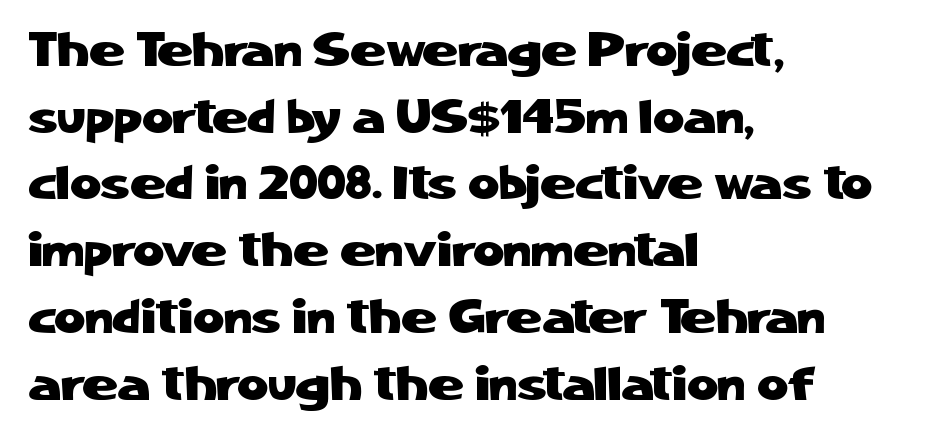
Notice how the passage keeps a crisp vertical edge on the left only. Lines of text with bare space underneath. Here the designer chose a conventional face with non-uniform glyph widths. The horizontal fit of the characters is conventional and even. This is the regular roman posture of the typeface. The characters display no serif detailing; their extremities are plain.
